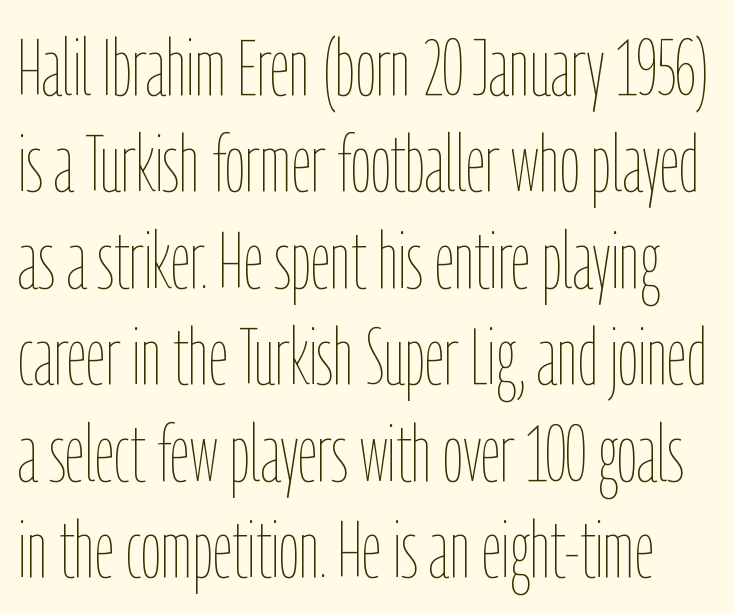
{"italic": "no", "bold": "no", "weight": "thin", "width": "condensed", "stroke_contrast": "low", "x_height": "medium", "monospaced": "no", "underline": "no", "line_spacing_ratio": 1.22, "letter_spacing": "normal", "letter_spacing_em": 0.0, "glyph_px": 79}
